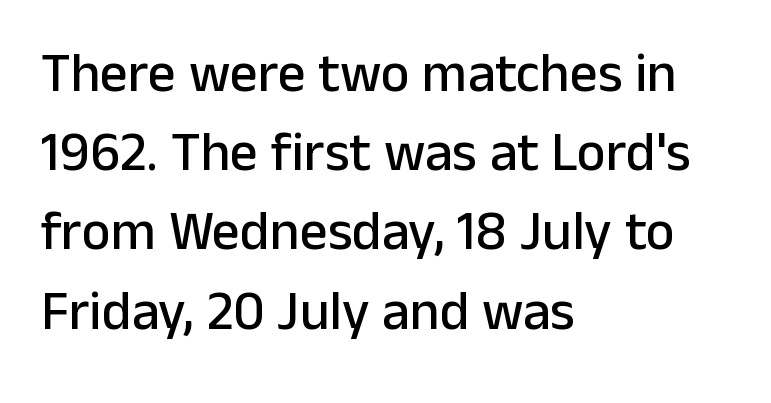
Q: Is the text italic (slanted)? A: No, it is upright.
Q: Is the typeface a serif or a sans-serif typeface? A: Sans-serif.
Q: Is the text underlined? A: No.
Q: How is the paragraph aligned? A: Left-aligned.
Q: Is the spacing between letters normal or unusually wide? A: Normal.
Q: Is the spacing between lines tight, normal or loose? A: Normal.
Q: Width (condensed, normal, or wide)? A: Normal.
Q: Stroke contrast? A: Low.
Q: x-height? A: Medium.
Q: Monospaced? A: No.
